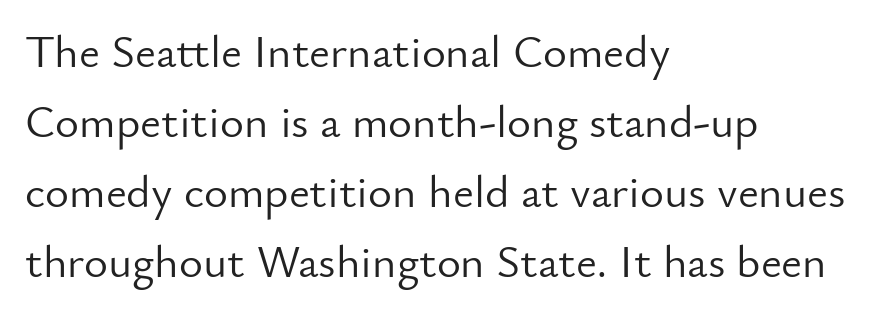
{"serif": "no", "italic": "no", "bold": "no", "weight": "light", "width": "normal", "stroke_contrast": "low", "x_height": "small", "monospaced": "no", "underline": "no", "align": "left", "line_spacing": "normal", "line_spacing_ratio": 1.52, "letter_spacing": "normal", "letter_spacing_em": 0.0, "glyph_px": 46}
